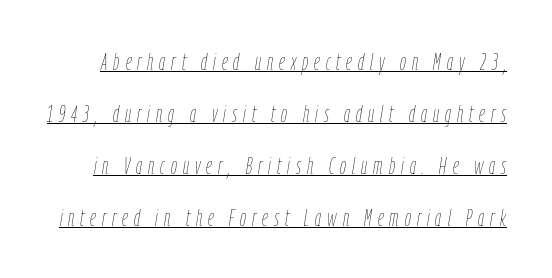
Q: Is the text bold? A: No.
Q: Is the text italic (slanted)? A: Yes, it leans right by about 9 degrees.
Q: Is the text underlined? A: Yes.
Q: Is the spacing between letters normal or unusually wide? A: Unusually wide.
Q: Is the spacing between lines tight, normal or loose? A: Loose.
